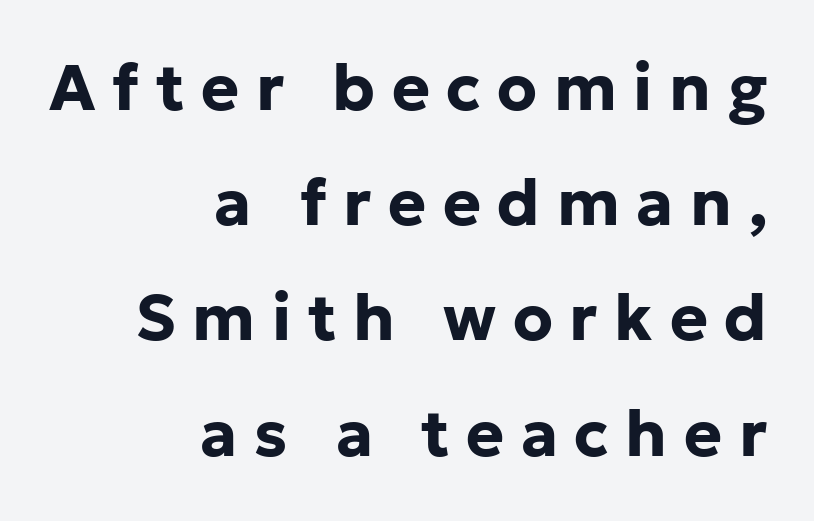
The image shows 64 px bold sans-serif type, upright; set right-aligned, line spacing 1.8x, unusually wide letter spacing (+0.26 em), not underlined; low stroke contrast and a medium x-height.
